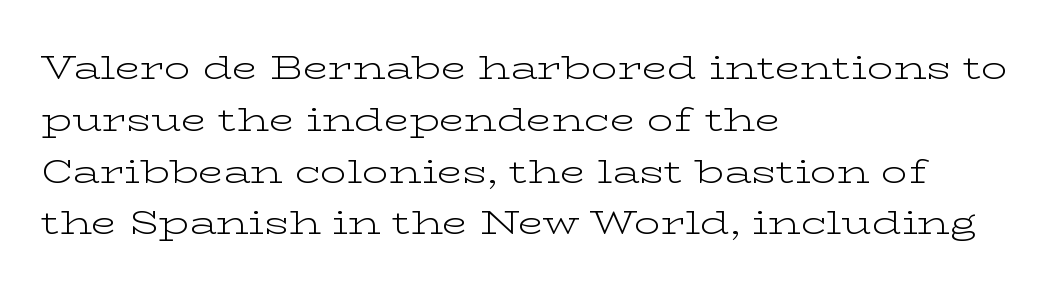
Letters have the restrained weight of plain body copy at most. What kind of face is this? One with serifs. Tracking here is standard; glyphs follow each other at the usual distance. Is there any slant? The stems are plumb. Left-aligned paragraph, ragged on the right.
